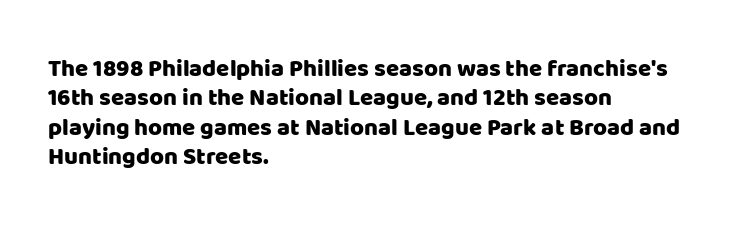
{"italic": "no", "underline": "no", "align": "left", "line_spacing_ratio": 1.22, "letter_spacing": "normal", "letter_spacing_em": 0.0, "glyph_px": 24}
